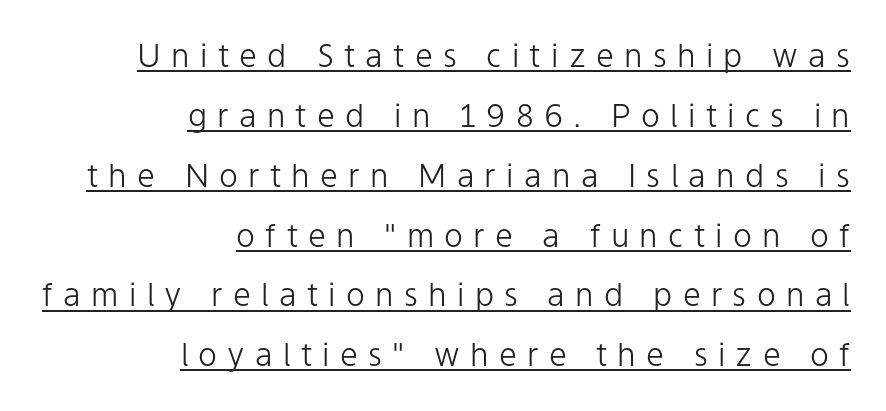
{"serif": "no", "italic": "no", "bold": "no", "weight": "light", "width": "normal", "stroke_contrast": "low", "x_height": "medium", "monospaced": "no", "underline": "yes", "align": "right", "line_spacing_ratio": 1.87, "letter_spacing": "wide", "letter_spacing_em": 0.32, "glyph_px": 32}
